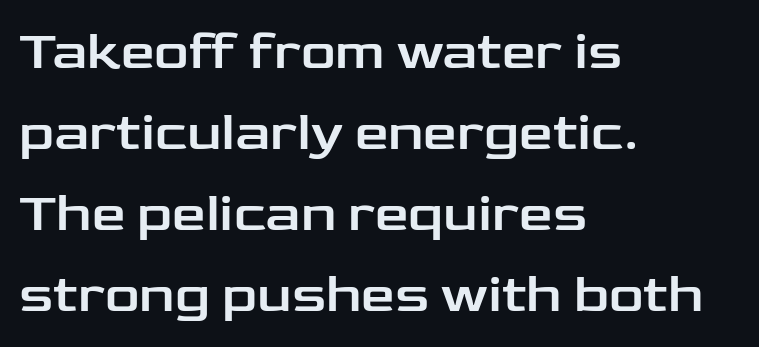
The image shows 54 px wide sans-serif type, upright; set left-aligned, normal line spacing (1.5x), normal letter spacing, not underlined; low stroke contrast and a medium x-height.
